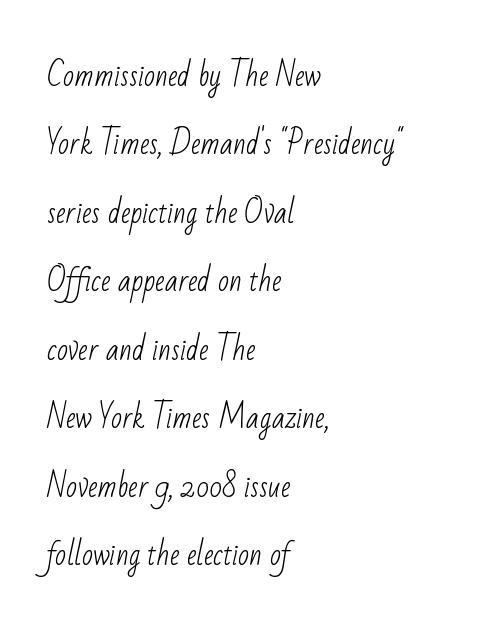
Q: Is the text bold? A: No.
Q: Is the typeface a serif or a sans-serif typeface? A: Sans-serif.
Q: Is the text underlined? A: No.
Q: How is the paragraph aligned? A: Left-aligned.
Q: Is the spacing between letters normal or unusually wide? A: Normal.
Q: Is the spacing between lines tight, normal or loose? A: Loose.
Q: Width (condensed, normal, or wide)? A: Condensed.
Q: Stroke contrast? A: Low.
Q: x-height? A: Small.
Q: Monospaced? A: No.
